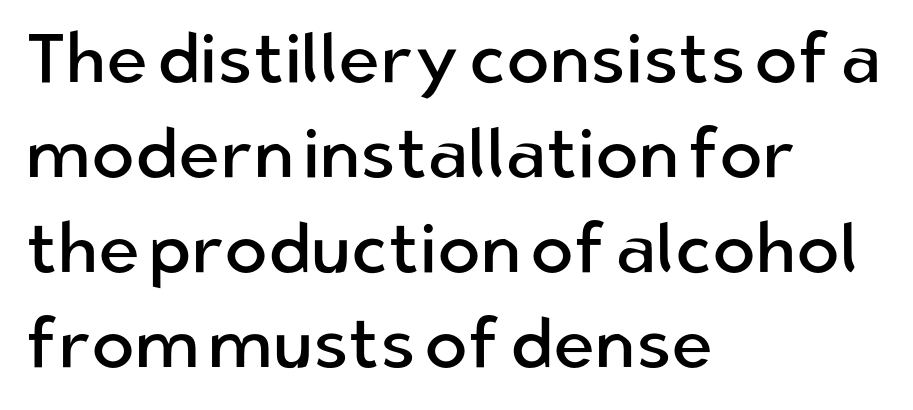
These lines are set flush left with a ragged right edge. Stems here are at most as thick as an everyday book face. The face used here is proportionally spaced, like ordinary book or web type. A sans-serif font was chosen for this passage. Any mark beneath the type? The region is blank.
